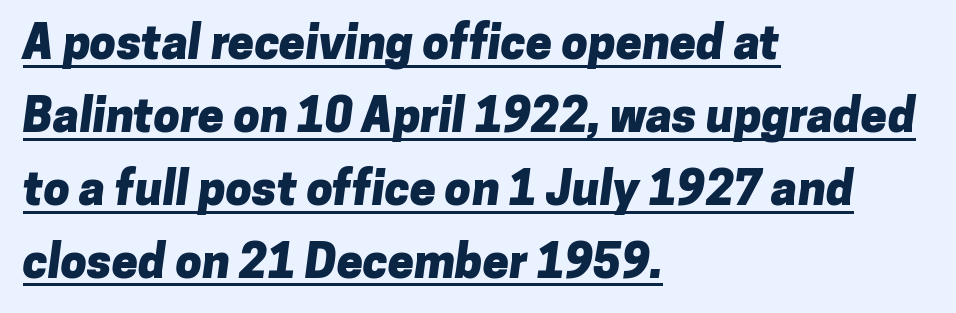
The image shows 47 px heavy sans-serif type; set left-aligned, normal line spacing (1.55x), normal letter spacing, underlined; low stroke contrast and a medium x-height.
